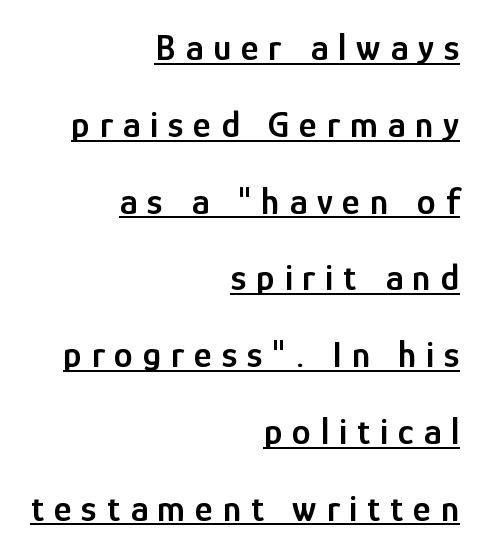
Q: Is the text bold? A: Semi-bold.
Q: Is the text italic (slanted)? A: No, it is upright.
Q: Is the typeface a serif or a sans-serif typeface? A: Sans-serif.
Q: Is the text underlined? A: Yes.
Q: How is the paragraph aligned? A: Right-aligned.
Q: Is the spacing between letters normal or unusually wide? A: Unusually wide.
Q: Is the spacing between lines tight, normal or loose? A: Loose.
Q: Width (condensed, normal, or wide)? A: Condensed.
Q: Stroke contrast? A: Low.
Q: x-height? A: Medium.
Q: Monospaced? A: No.
